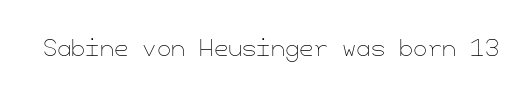
The type is set solid horizontally, with unmodified tracking. Words float on clear page, feet unadorned. A quiet, ordinary-to-light weight characterises the typeface. The type sits square on the baseline with zero lean.
